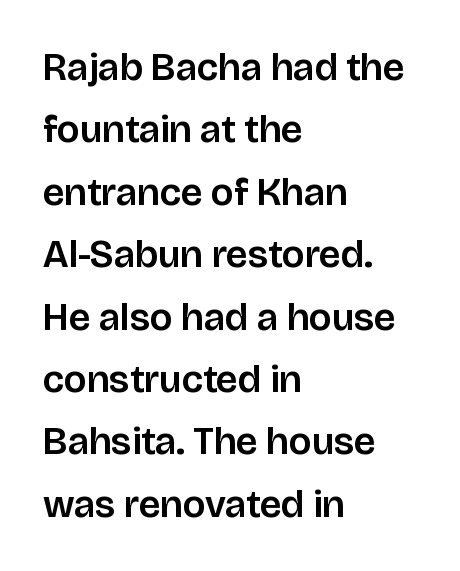
{"serif": "no", "italic": "no", "width": "normal", "stroke_contrast": "low", "x_height": "large", "monospaced": "no", "underline": "no", "align": "left", "line_spacing": "normal", "line_spacing_ratio": 1.6, "letter_spacing": "normal", "letter_spacing_em": 0.0, "glyph_px": 39}
